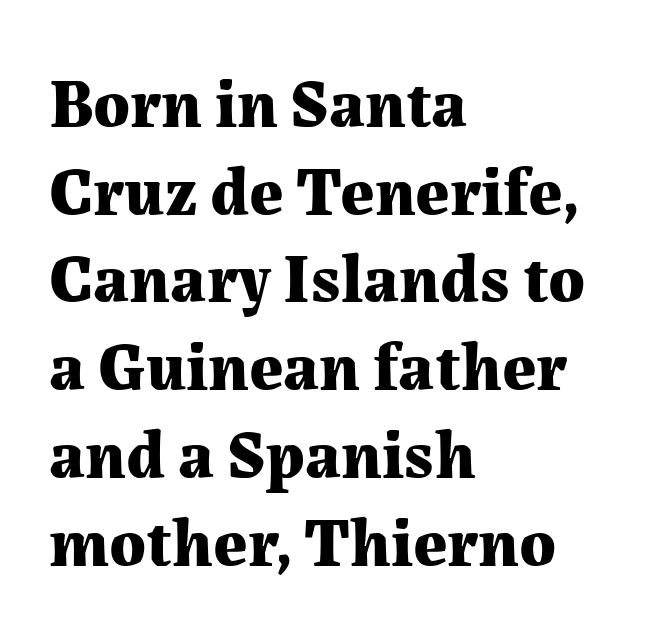
{"serif": "yes", "italic": "no", "bold": "yes", "weight": "bold", "width": "normal", "stroke_contrast": "medium", "x_height": "medium", "monospaced": "no", "underline": "no", "align": "left", "line_spacing": "normal", "line_spacing_ratio": 1.29, "letter_spacing": "normal", "letter_spacing_em": 0.0, "glyph_px": 68}
